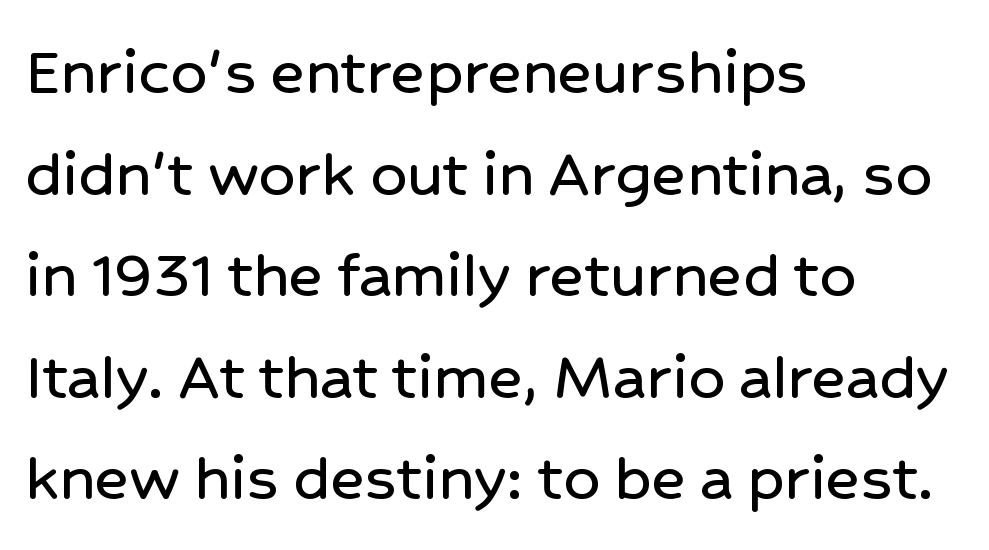
The image shows 72 px sans-serif type, upright; set left-aligned, normal line spacing (1.41x), normal letter spacing, not underlined; low stroke contrast and a medium x-height.
